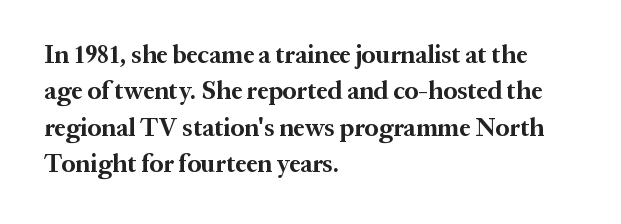
{"italic": "no", "bold": "yes", "underline": "no", "align": "left", "line_spacing": "normal", "line_spacing_ratio": 1.46, "letter_spacing": "normal", "letter_spacing_em": 0.0, "glyph_px": 25}
